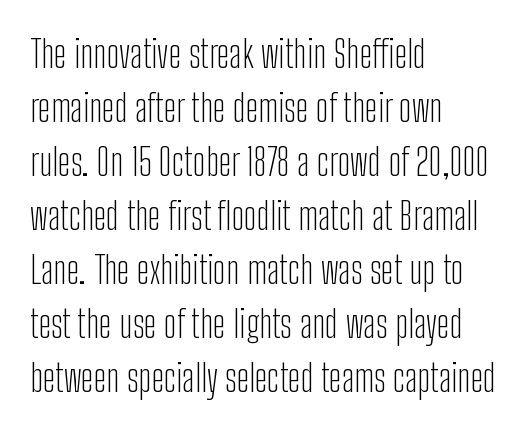
{"serif": "no", "italic": "no", "bold": "no", "weight": "light", "width": "condensed", "stroke_contrast": "low", "x_height": "medium", "monospaced": "no", "underline": "no", "align": "left", "line_spacing": "normal", "line_spacing_ratio": 1.42, "letter_spacing": "normal", "letter_spacing_em": 0.0, "glyph_px": 38}
